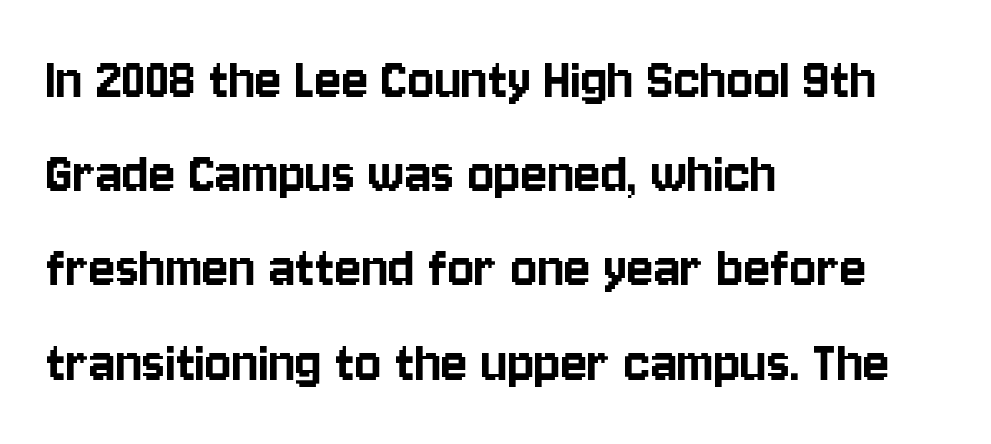
The image shows 62 px condensed sans-serif type, upright; set left-aligned, normal line spacing (1.52x), normal letter spacing, not underlined; low stroke contrast and a large x-height.
